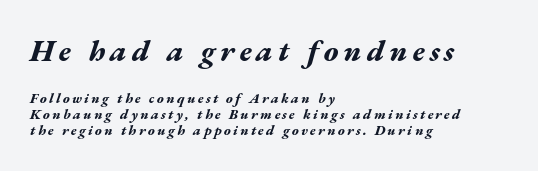
The axis of the letterforms is tilted away from vertical. How heavy is the stroke? Heavy — this is a bold. The block sitting higher on the canvas is the one with enlarged characters. The typesetter chose a ragged-right arrangement here. The space beneath each line is pristine and unruled. Note the varied advance widths — an 'i' is clearly narrower than an 'm'.
